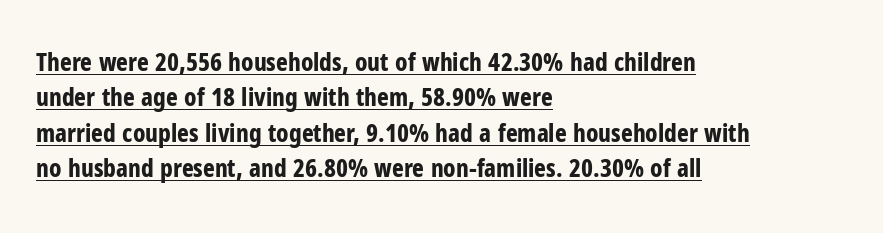
{"italic": "no", "bold": "yes", "underline": "yes", "align": "left", "line_spacing": "normal", "line_spacing_ratio": 1.42, "letter_spacing": "normal", "letter_spacing_em": 0.0, "glyph_px": 25}
